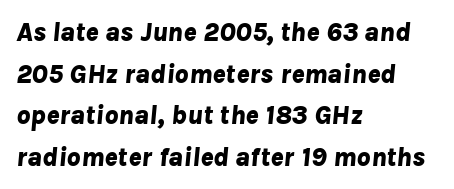
The image shows 27 px bold type, italic (leaning right); set left-aligned, normal line spacing (1.54x), normal letter spacing, not underlined.
